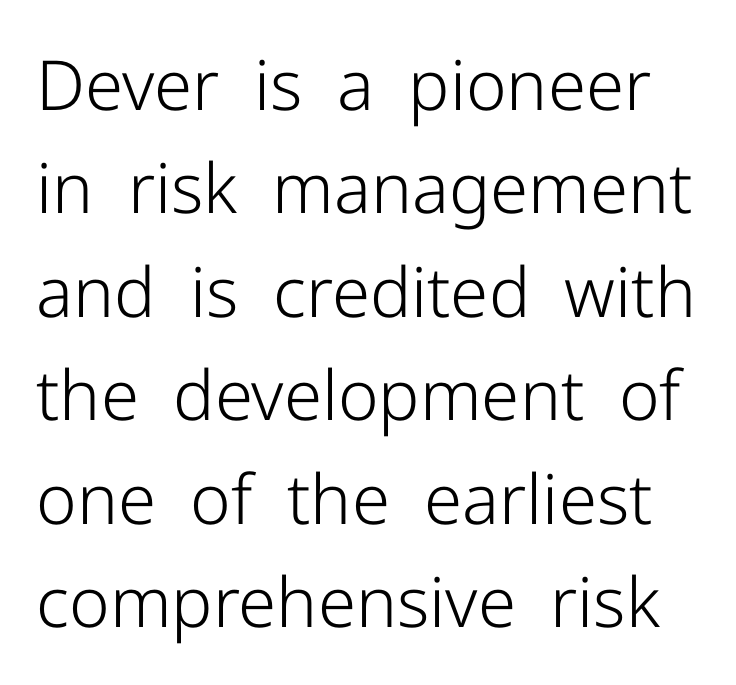
The image shows 69 px light sans-serif type, upright; set normal line spacing (1.5x), normal letter spacing, not underlined; low stroke contrast and a medium x-height.
